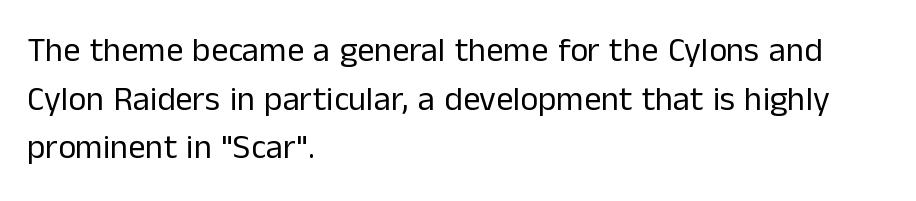
Stem width sits at or under what a default text font uses. The passage shown is not underscored anywhere. This sample has the flowing, uneven cadence of proportional lettering. The passage shown is typeset with a sans-serif family. Reading down the column, the eye jumps a familiar distance to each next line.
